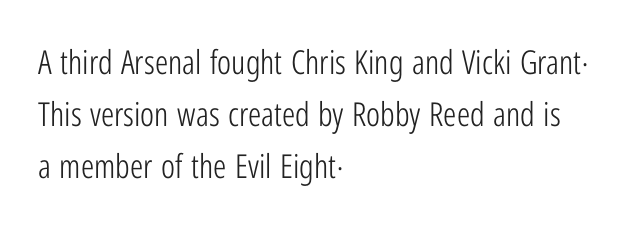
Stem width sits at or under what a default text font uses. Students, note that the glyphs here touch the page at normal intervals. Observe the absence of serifs on each vertical stroke in this sample. Posture: upright roman. The paragraph shown leans on its left margin. Is this a fixed-width face? No — the glyphs have proportional, varying widths.
